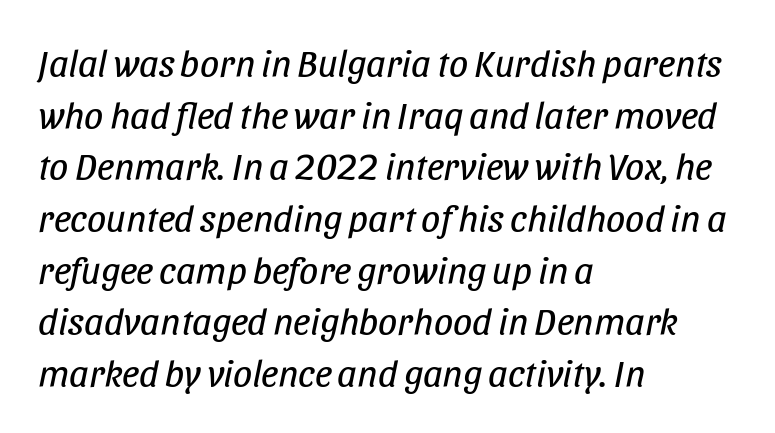
The image shows 38 px regular-weight, condensed type, italic (leaning right); set left-aligned, normal line spacing (1.36x), normal letter spacing, not underlined; low stroke contrast and a large x-height.
